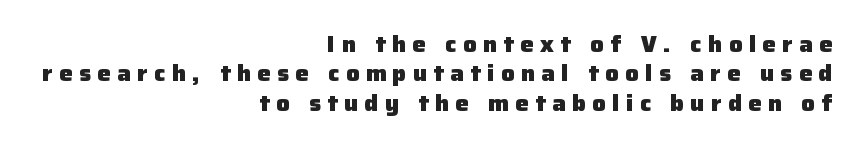
{"italic": "no", "bold": "yes", "underline": "no", "align": "right", "line_spacing": "normal", "line_spacing_ratio": 1.33, "letter_spacing": "wide", "letter_spacing_em": 0.3, "glyph_px": 22}
